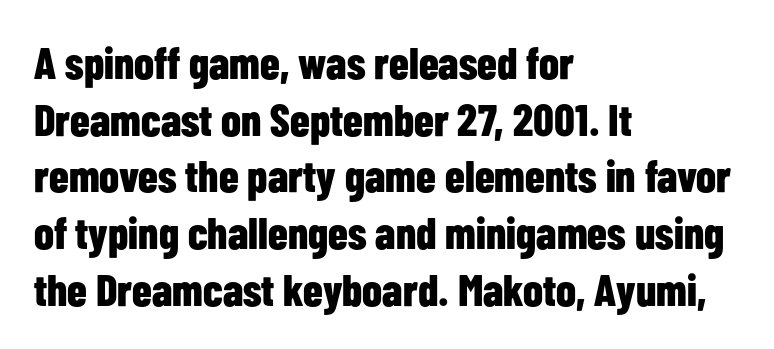
Q: Is the text bold? A: Yes.
Q: Is the text italic (slanted)? A: No, it is upright.
Q: Is the typeface a serif or a sans-serif typeface? A: Sans-serif.
Q: Is the text underlined? A: No.
Q: How is the paragraph aligned? A: Left-aligned.
Q: Is the spacing between letters normal or unusually wide? A: Normal.
Q: Is the spacing between lines tight, normal or loose? A: Normal.
Q: Width (condensed, normal, or wide)? A: Condensed.
Q: Stroke contrast? A: Low.
Q: x-height? A: Medium.
Q: Monospaced? A: No.
